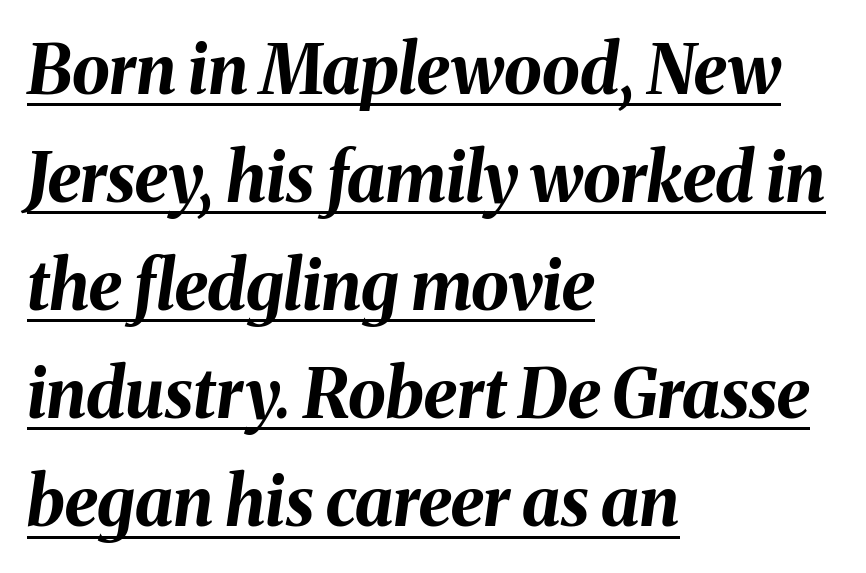
Q: Is the text bold? A: Yes.
Q: Is the text italic (slanted)? A: Yes, it leans right by about 8 degrees.
Q: Is the text underlined? A: Yes.
Q: How is the paragraph aligned? A: Left-aligned.
Q: Is the spacing between letters normal or unusually wide? A: Normal.
Q: Is the spacing between lines tight, normal or loose? A: Normal.
Q: Width (condensed, normal, or wide)? A: Normal.
Q: Stroke contrast? A: Medium.
Q: x-height? A: Medium.
Q: Monospaced? A: No.
